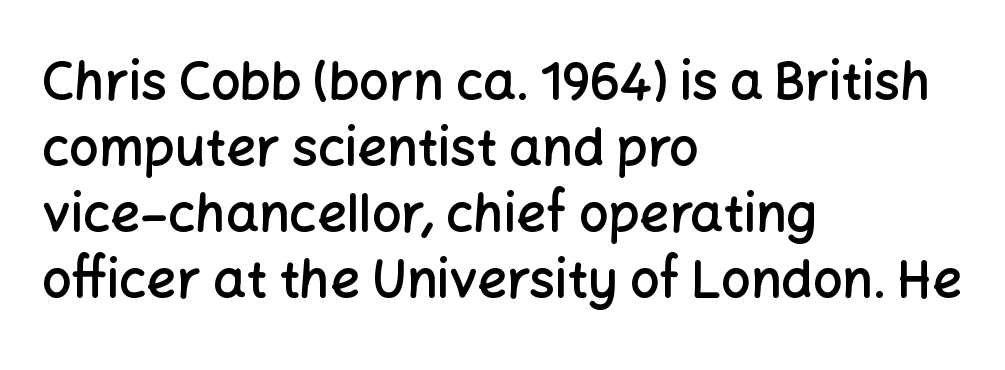
The passage shown is semibold, sitting just below true bold. Unlike italic type, these characters show no tilt at all. Notice how descenders clear the ascenders below comfortably — that's standard leading. Serif or sans? Sans — the stroke terminals are bare. A student would call this left alignment; a typographer would say flush left, rag right. The gaps between neighbouring characters are ordinary and unremarkable.
